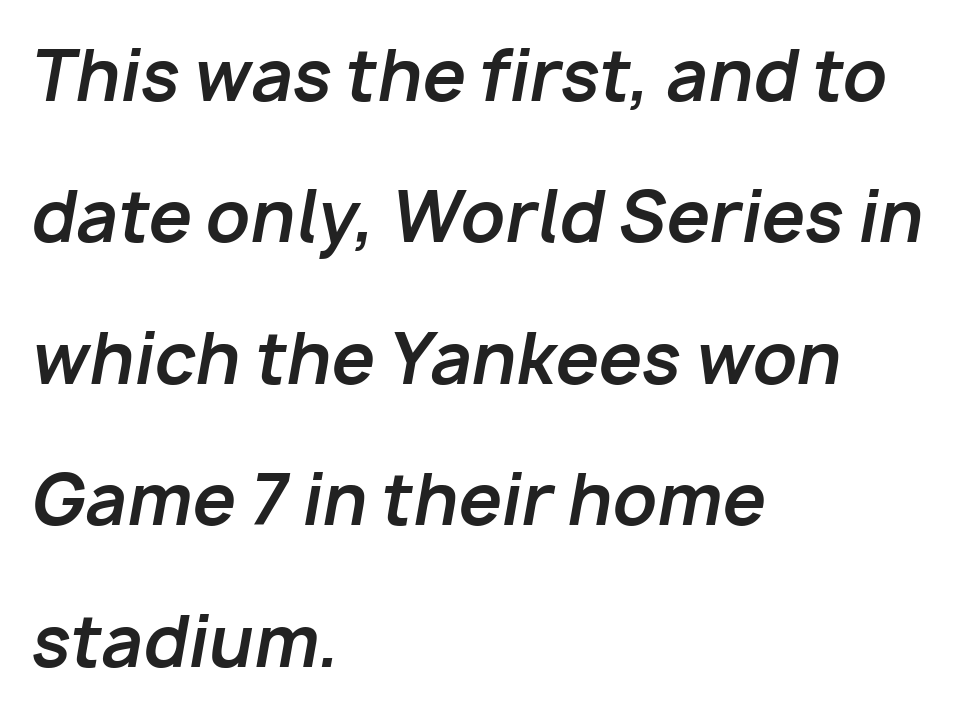
The image shows 69 px bold type, italic (leaning right); set left-aligned, loose line spacing (2.05x), normal letter spacing, not underlined; low stroke contrast and a medium x-height.
